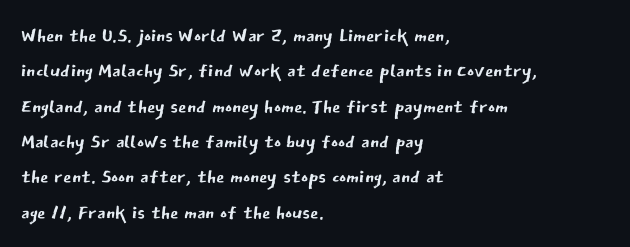
Q: Is the text bold? A: No.
Q: Is the text italic (slanted)? A: No, it is upright.
Q: Is the text underlined? A: No.
Q: How is the paragraph aligned? A: Left-aligned.
Q: Is the spacing between letters normal or unusually wide? A: Normal.
Q: Is the spacing between lines tight, normal or loose? A: Normal.
